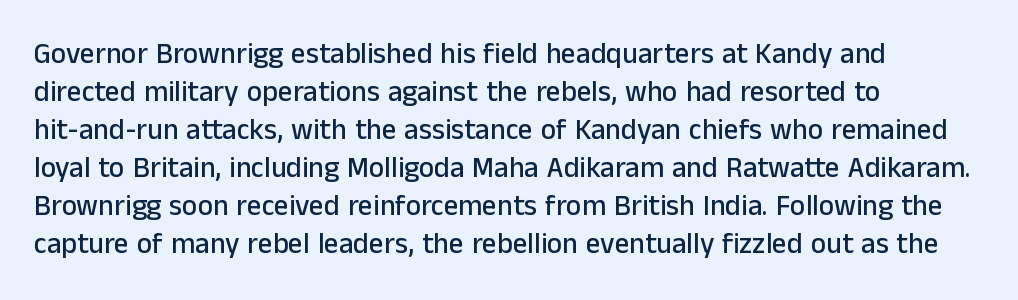
Q: Is the text italic (slanted)? A: No, it is upright.
Q: Is the typeface a serif or a sans-serif typeface? A: Sans-serif.
Q: Is the text underlined? A: No.
Q: How is the paragraph aligned? A: Left-aligned.
Q: Is the spacing between letters normal or unusually wide? A: Normal.
Q: Is the spacing between lines tight, normal or loose? A: Normal.
Q: Width (condensed, normal, or wide)? A: Normal.
Q: Stroke contrast? A: Low.
Q: x-height? A: Medium.
Q: Monospaced? A: No.
